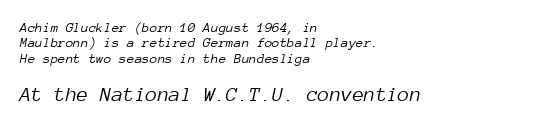
{"italic": "yes", "lean": "right", "slant_degrees": 12, "bold": "no", "underline": "no", "align": "left", "line_spacing": "tight", "line_spacing_ratio": 1.09, "letter_spacing": "normal", "letter_spacing_em": 0.0, "larger_block": "second", "size_ratio": 1.5, "glyph_px": 21}
